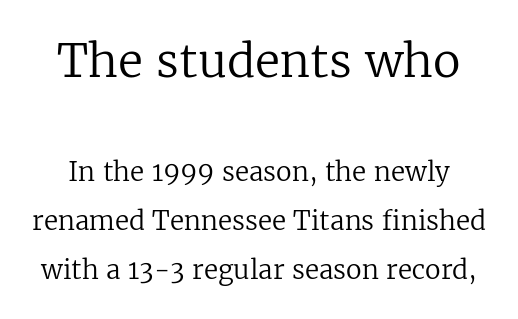
Compared with typical body copy, the letter spacing here is the same. Here the designer chose a conventional face with non-uniform glyph widths. The type family on display is of the serif kind. A student would notice the top passage is typeset larger than what follows. The typeface has the unassuming heft of standard copy or less. Italic? Not at all — the glyphs are vertical.
